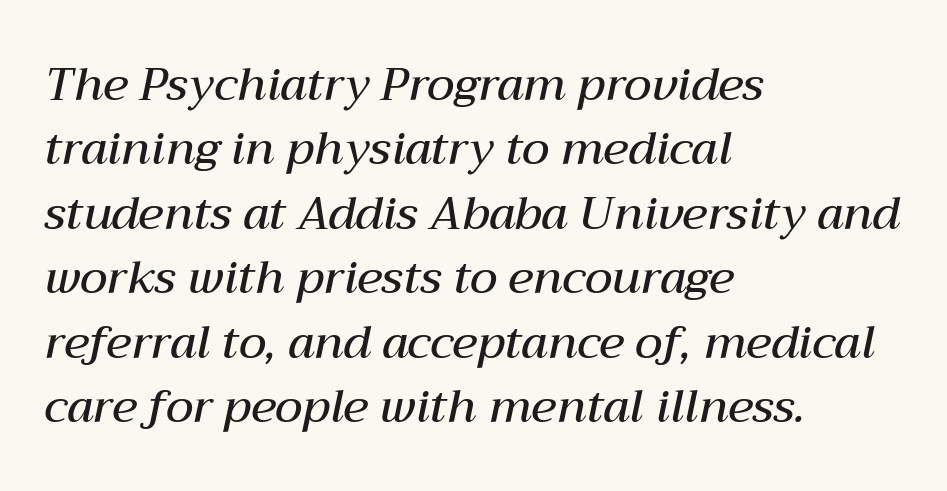
Descender tails drop into unmarked territory. Do the characters align in a grid? No, the font is proportional. The lines sit at an ordinary, default distance from one another. Emphasis by weight is partial: semibold.
